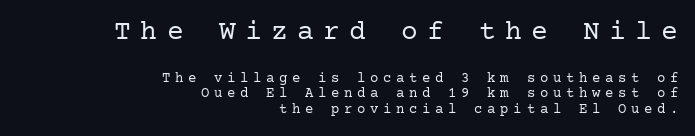
Q: Is the text bold? A: No.
Q: Is the text italic (slanted)? A: No, it is upright.
Q: Is the typeface a serif or a sans-serif typeface? A: Serif.
Q: Is the text underlined? A: No.
Q: How is the paragraph aligned? A: Right-aligned.
Q: Is the spacing between letters normal or unusually wide? A: Unusually wide.
Q: Is the spacing between lines tight, normal or loose? A: Tight.
Q: Which block of text is set in a larger size, the first (top) or the second (bottom)? A: The first (top) one.
Q: Width (condensed, normal, or wide)? A: Normal.
Q: Stroke contrast? A: Low.
Q: x-height? A: Medium.
